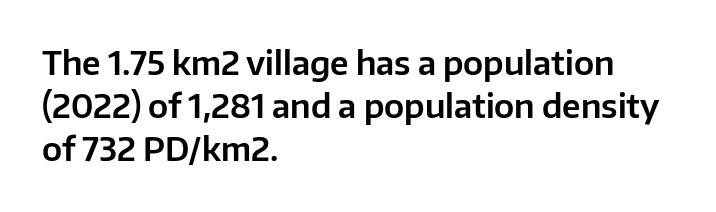
The image shows 32 px sans-serif type, upright; set left-aligned, normal line spacing (1.35x), normal letter spacing, not underlined; low stroke contrast and a medium x-height.
